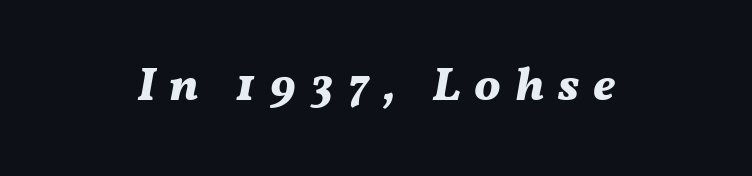
{"italic": "yes", "lean": "right", "slant_degrees": 11, "bold": "yes", "weight": "bold", "width": "normal", "stroke_contrast": "medium", "x_height": "medium", "monospaced": "no", "underline": "no", "align": "center", "letter_spacing": "wide", "letter_spacing_em": 0.29, "glyph_px": 47}
